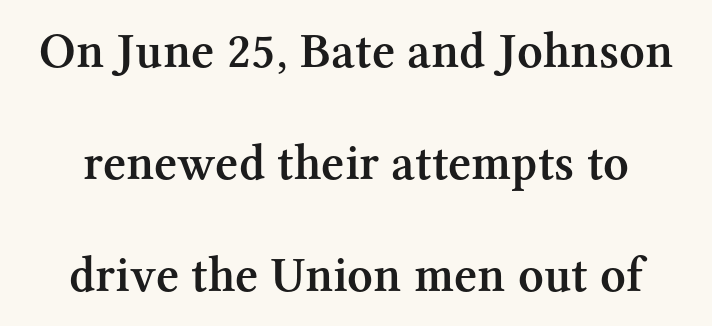
Q: Is the text bold? A: Semi-bold.
Q: Is the text italic (slanted)? A: No, it is upright.
Q: Is the typeface a serif or a sans-serif typeface? A: Serif.
Q: Is the text underlined? A: No.
Q: Is the spacing between letters normal or unusually wide? A: Normal.
Q: Is the spacing between lines tight, normal or loose? A: Loose.
Q: Width (condensed, normal, or wide)? A: Normal.
Q: Stroke contrast? A: Medium.
Q: x-height? A: Medium.
Q: Monospaced? A: No.
